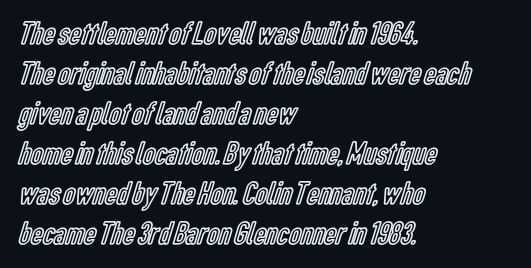
Caption: standard tracking, unaltered. Descenders are the only things crossing below the line. Every row of glyphs begins at an identical x-position on the left. The rendering uses natural spacing where letterforms have individual widths.
